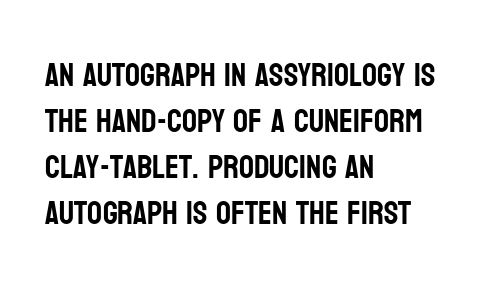
{"serif": "no", "italic": "no", "width": "condensed", "stroke_contrast": "low", "x_height": "large", "monospaced": "no", "underline": "no", "align": "left", "line_spacing": "normal", "line_spacing_ratio": 1.39, "letter_spacing": "normal", "letter_spacing_em": 0.0, "glyph_px": 33}
